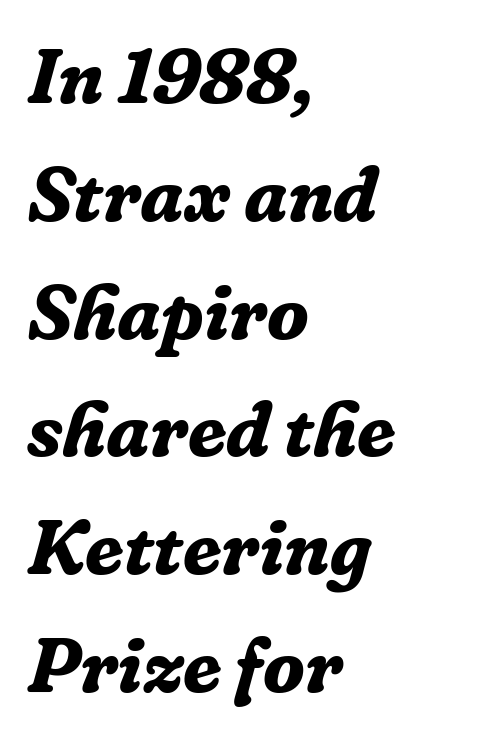
The image shows 77 px bold serif type, italic (leaning right); set left-aligned, normal line spacing (1.53x), normal letter spacing, not underlined; low stroke contrast and a medium x-height.
